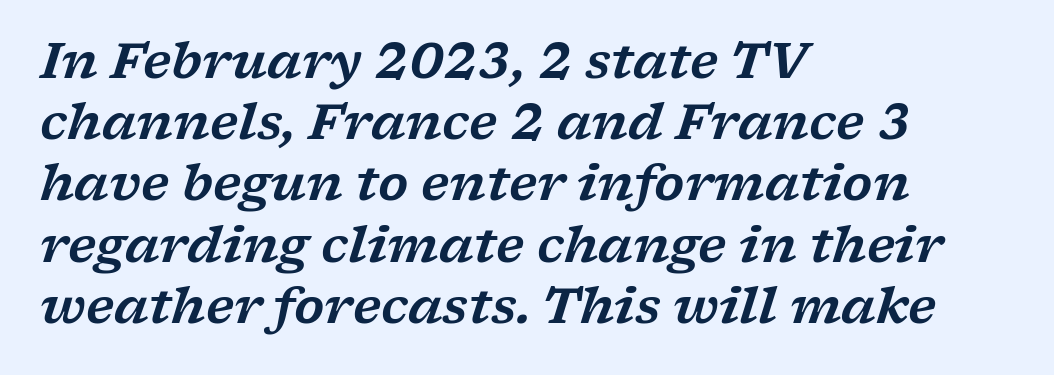
{"serif": "yes", "italic": "yes", "lean": "right", "slant_degrees": 17, "width": "wide", "stroke_contrast": "low", "x_height": "medium", "monospaced": "no", "underline": "no", "align": "left", "line_spacing": "normal", "line_spacing_ratio": 1.25, "letter_spacing": "normal", "letter_spacing_em": 0.0, "glyph_px": 49}
